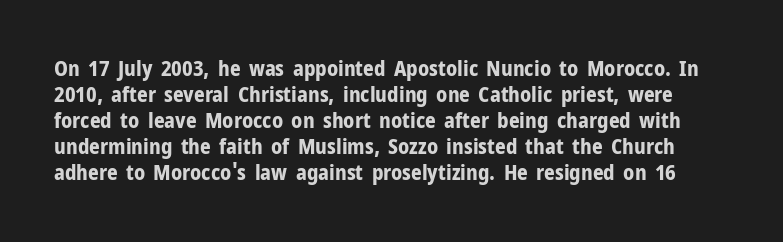
The image shows 21 px bold type, upright; set line spacing 1.24x, normal letter spacing, not underlined.
